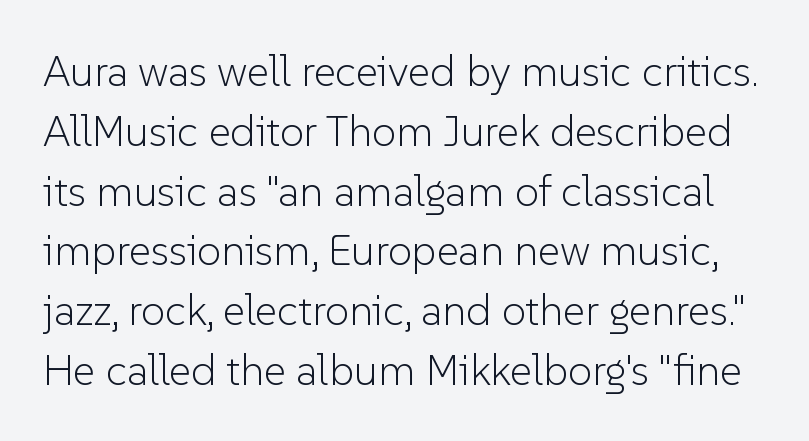
Q: Is the text bold? A: No.
Q: Is the text italic (slanted)? A: No, it is upright.
Q: Is the typeface a serif or a sans-serif typeface? A: Sans-serif.
Q: Is the text underlined? A: No.
Q: Is the spacing between letters normal or unusually wide? A: Normal.
Q: Is the spacing between lines tight, normal or loose? A: Normal.
Q: Width (condensed, normal, or wide)? A: Normal.
Q: Stroke contrast? A: Low.
Q: x-height? A: Medium.
Q: Monospaced? A: No.
